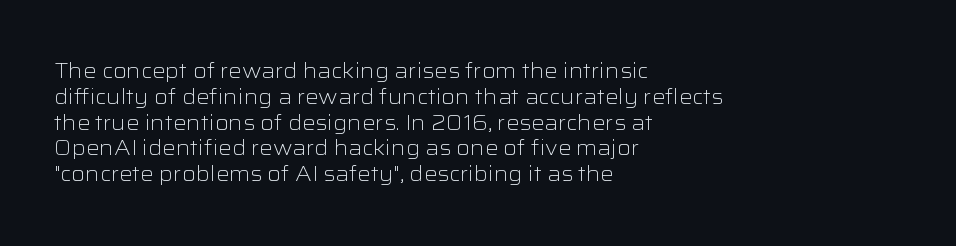
{"italic": "no", "bold": "no", "underline": "no", "align": "left", "line_spacing_ratio": 1.23, "letter_spacing": "normal", "letter_spacing_em": 0.0, "glyph_px": 21}
